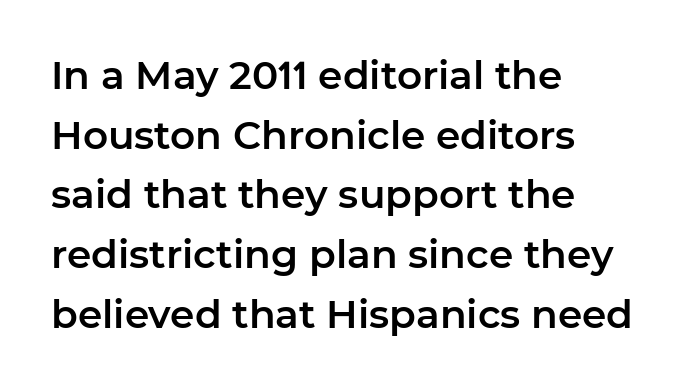
{"serif": "no", "italic": "no", "width": "normal", "stroke_contrast": "low", "x_height": "medium", "monospaced": "no", "underline": "no", "align": "left", "line_spacing": "normal", "line_spacing_ratio": 1.53, "letter_spacing": "normal", "letter_spacing_em": 0.0, "glyph_px": 39}
